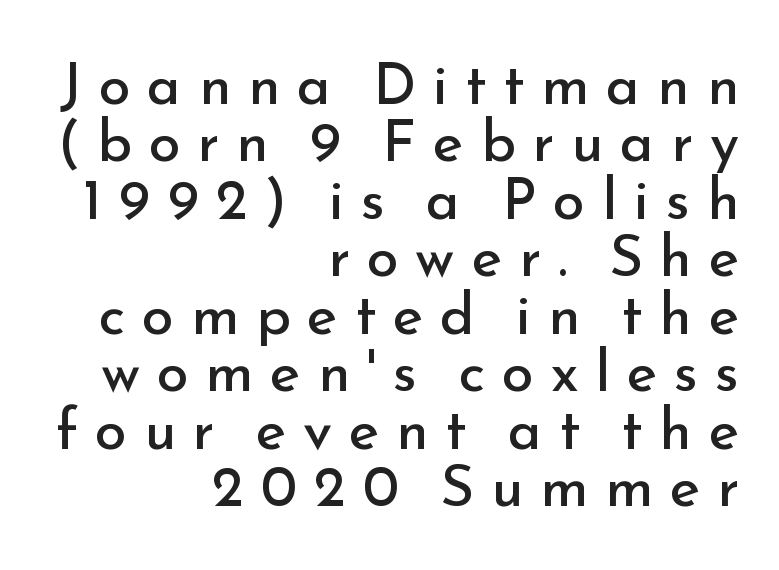
Regarding leading, the lines here are crowded together. The typography opts for an upright posture over an oblique one. Weight: not bold — regular or lighter. What stands out about the letter spacing? Its width — letters are far apart. A typesetter would label this face a sans. Clear beneath every line of the passage.
